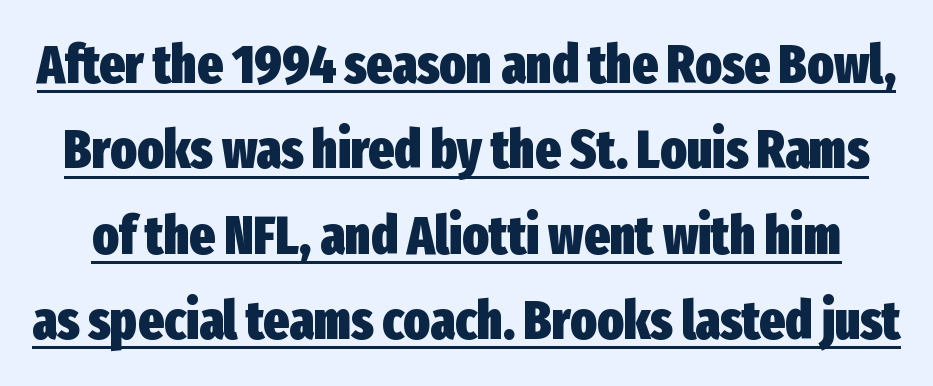
The image shows 54 px heavy, condensed sans-serif type, upright; set normal line spacing (1.58x), normal letter spacing, underlined; low stroke contrast and a medium x-height.
